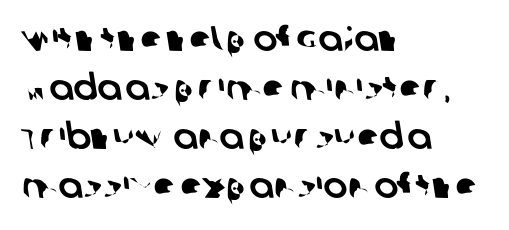
The image shows 36 px sans-serif type; set left-aligned, normal line spacing (1.36x), normal letter spacing, not underlined; low stroke contrast and a large x-height.
